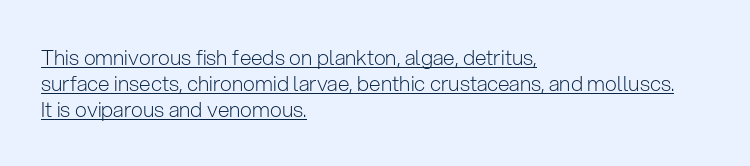
The image shows 21 px text type, upright; set left-aligned, line spacing 1.24x, normal letter spacing, underlined.
